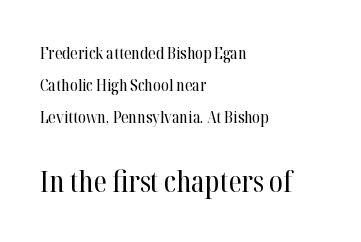
{"serif": "yes", "italic": "no", "bold": "no", "weight": "regular", "width": "condensed", "stroke_contrast": "high", "x_height": "medium", "monospaced": "no", "underline": "no", "align": "left", "line_spacing_ratio": 1.87, "letter_spacing": "normal", "letter_spacing_em": 0.0, "larger_block": "second", "size_ratio": 1.76, "glyph_px": 30}
